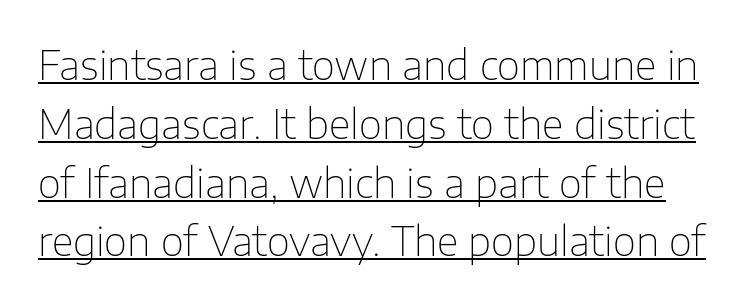
{"serif": "no", "italic": "no", "bold": "no", "weight": "thin", "width": "normal", "stroke_contrast": "low", "x_height": "medium", "monospaced": "no", "underline": "yes", "line_spacing": "normal", "line_spacing_ratio": 1.47, "letter_spacing": "normal", "letter_spacing_em": 0.0, "glyph_px": 40}
